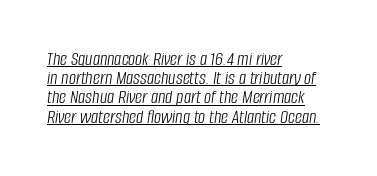
{"italic": "yes", "lean": "right", "slant_degrees": 8, "bold": "no", "underline": "yes", "align": "left", "line_spacing": "tight", "line_spacing_ratio": 0.96, "letter_spacing": "normal", "letter_spacing_em": 0.0, "glyph_px": 20}
